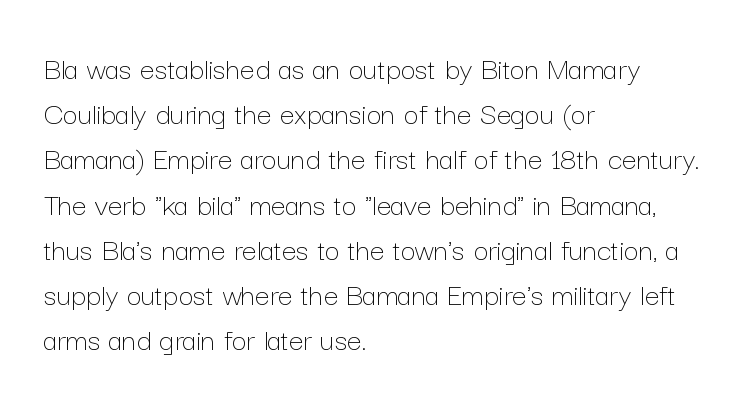
Q: Is the text bold? A: No.
Q: Is the text italic (slanted)? A: No, it is upright.
Q: Is the text underlined? A: No.
Q: How is the paragraph aligned? A: Left-aligned.
Q: Is the spacing between letters normal or unusually wide? A: Normal.
Q: Is the spacing between lines tight, normal or loose? A: Normal.
Q: Width (condensed, normal, or wide)? A: Normal.
Q: Stroke contrast? A: Low.
Q: x-height? A: Medium.
Q: Monospaced? A: No.
